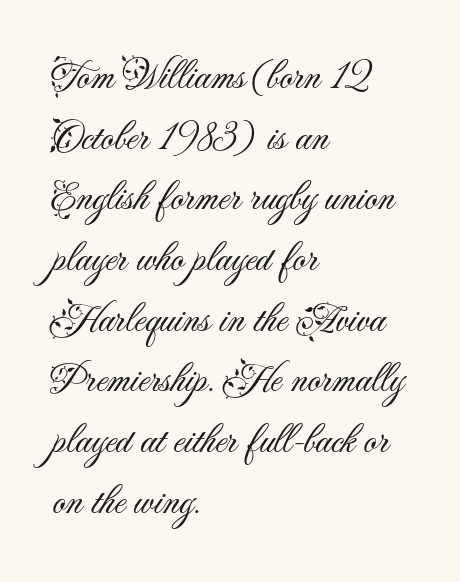
Q: Is the text bold? A: No.
Q: Is the text italic (slanted)? A: Yes.
Q: Is the typeface a serif or a sans-serif typeface? A: Sans-serif.
Q: Is the text underlined? A: No.
Q: How is the paragraph aligned? A: Left-aligned.
Q: Is the spacing between letters normal or unusually wide? A: Normal.
Q: Is the spacing between lines tight, normal or loose? A: Normal.
Q: Width (condensed, normal, or wide)? A: Normal.
Q: Stroke contrast? A: Medium.
Q: x-height? A: Small.
Q: Monospaced? A: No.
